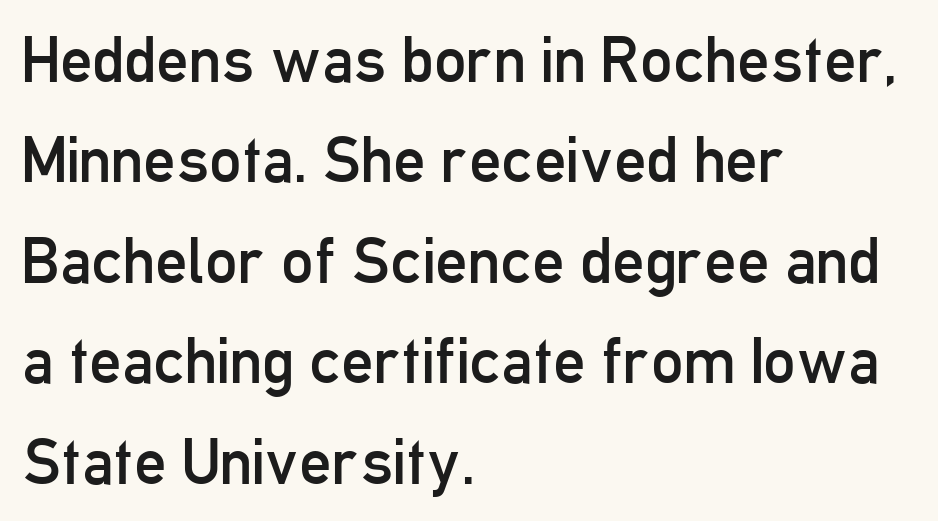
{"serif": "no", "italic": "no", "bold": "no", "weight": "regular", "width": "condensed", "stroke_contrast": "low", "x_height": "medium", "monospaced": "no", "underline": "no", "align": "left", "line_spacing": "normal", "line_spacing_ratio": 1.57, "letter_spacing": "normal", "letter_spacing_em": 0.0, "glyph_px": 64}
